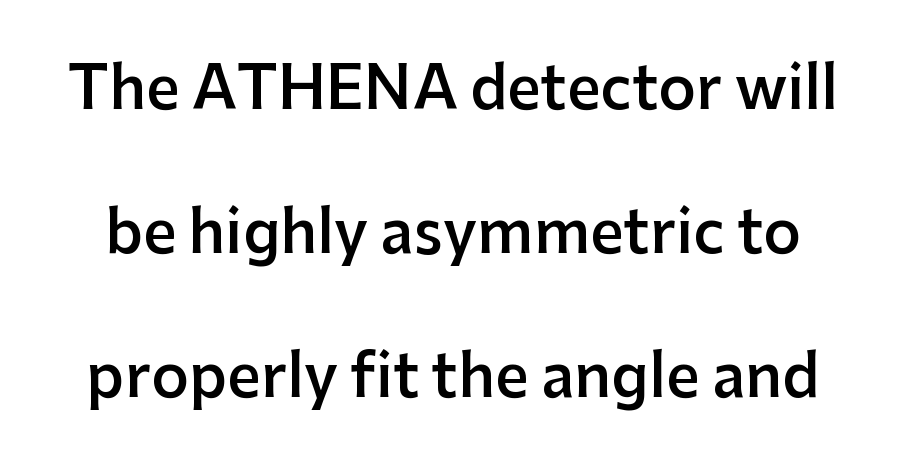
Q: Is the text bold? A: Semi-bold.
Q: Is the text italic (slanted)? A: No, it is upright.
Q: Is the typeface a serif or a sans-serif typeface? A: Sans-serif.
Q: Is the text underlined? A: No.
Q: Is the spacing between letters normal or unusually wide? A: Normal.
Q: Is the spacing between lines tight, normal or loose? A: Loose.
Q: Width (condensed, normal, or wide)? A: Normal.
Q: Stroke contrast? A: Low.
Q: x-height? A: Medium.
Q: Monospaced? A: No.
